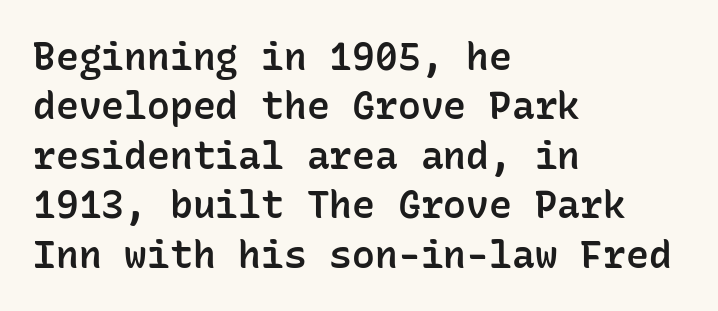
{"serif": "no", "italic": "no", "bold": "semi", "weight": "semibold", "width": "normal", "stroke_contrast": "low", "x_height": "medium", "monospaced": "yes", "underline": "no", "align": "left", "line_spacing": "normal", "line_spacing_ratio": 1.3, "letter_spacing": "normal", "letter_spacing_em": 0.0, "glyph_px": 38}
